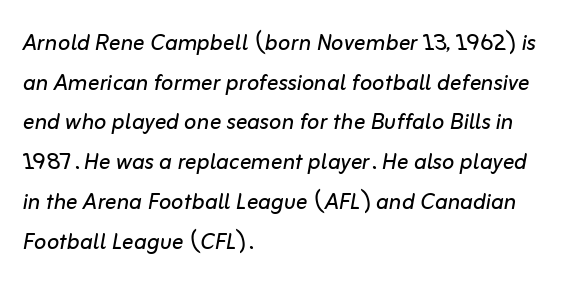
The image shows 29 px regular-weight type, italic (leaning right); set left-aligned, normal line spacing (1.37x), normal letter spacing, not underlined; low stroke contrast and a medium x-height.
